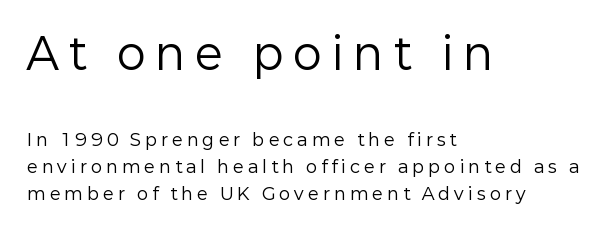
{"serif": "no", "italic": "no", "bold": "no", "weight": "regular", "width": "normal", "stroke_contrast": "low", "x_height": "medium", "monospaced": "no", "underline": "no", "align": "left", "line_spacing": "normal", "line_spacing_ratio": 1.58, "letter_spacing": "wide", "letter_spacing_em": 0.25, "larger_block": "first", "size_ratio": 2.53, "glyph_px": 43}
